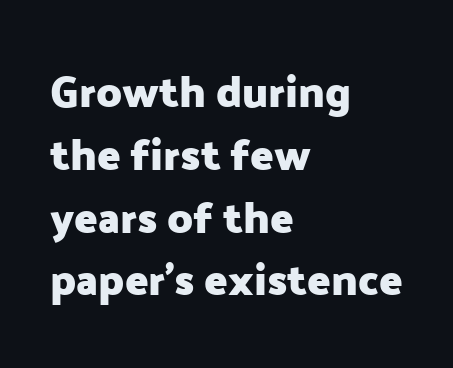
The image shows 43 px heavy sans-serif type, upright; set left-aligned, normal line spacing (1.46x), normal letter spacing, not underlined; low stroke contrast and a medium x-height.
